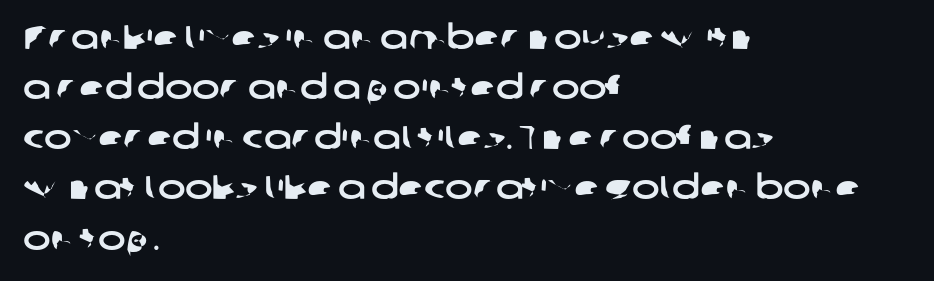
Q: Is the typeface a serif or a sans-serif typeface? A: Sans-serif.
Q: Is the text underlined? A: No.
Q: How is the paragraph aligned? A: Left-aligned.
Q: Is the spacing between letters normal or unusually wide? A: Normal.
Q: Is the spacing between lines tight, normal or loose? A: Normal.
Q: Width (condensed, normal, or wide)? A: Wide.
Q: Stroke contrast? A: Low.
Q: x-height? A: Medium.
Q: Monospaced? A: No.
